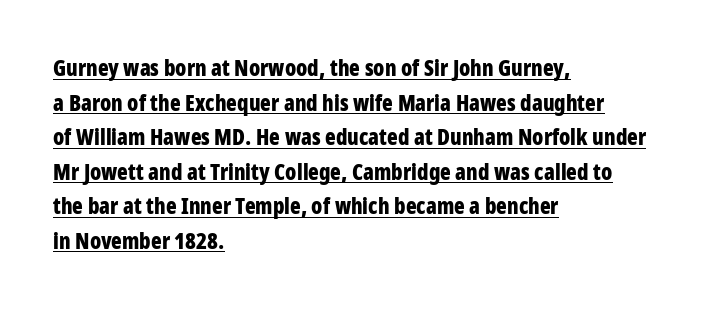
Q: Is the text bold? A: Yes.
Q: Is the text italic (slanted)? A: No, it is upright.
Q: Is the text underlined? A: Yes.
Q: How is the paragraph aligned? A: Left-aligned.
Q: Is the spacing between letters normal or unusually wide? A: Normal.
Q: Is the spacing between lines tight, normal or loose? A: Normal.
